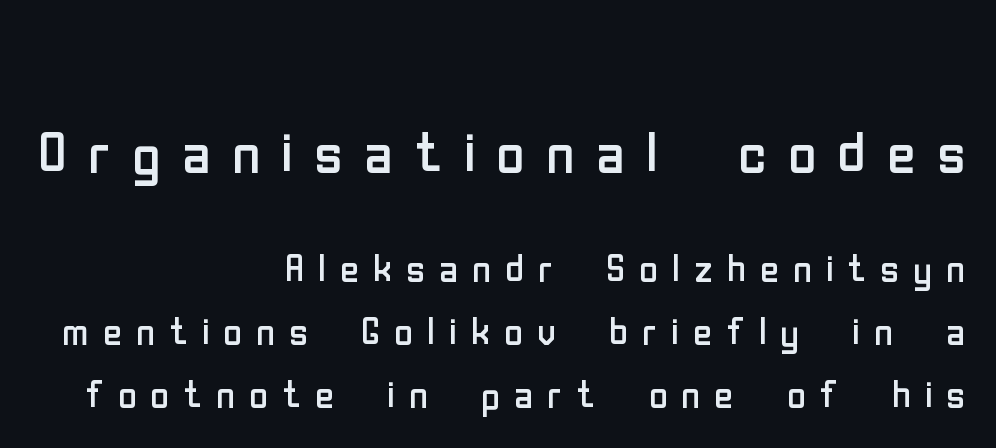
Q: Is the text bold? A: No.
Q: Is the text italic (slanted)? A: No, it is upright.
Q: Is the typeface a serif or a sans-serif typeface? A: Sans-serif.
Q: Is the text underlined? A: No.
Q: How is the paragraph aligned? A: Right-aligned.
Q: Is the spacing between letters normal or unusually wide? A: Unusually wide.
Q: Which block of text is set in a larger size, the first (top) or the second (bottom)? A: The first (top) one.
Q: Width (condensed, normal, or wide)? A: Condensed.
Q: Stroke contrast? A: Low.
Q: x-height? A: Medium.
Q: Monospaced? A: No.
